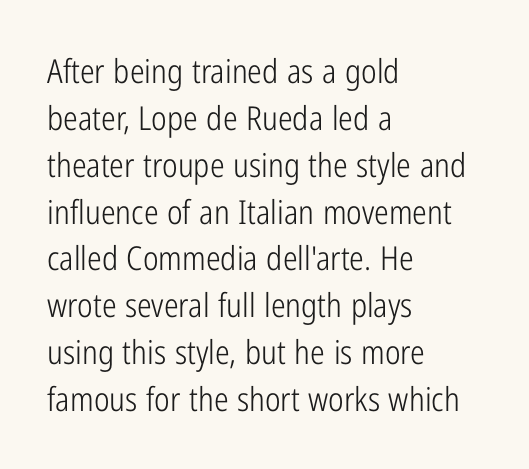
The image shows 33 px light, condensed sans-serif type, upright; set left-aligned, normal line spacing (1.42x), normal letter spacing, not underlined; low stroke contrast and a medium x-height.
